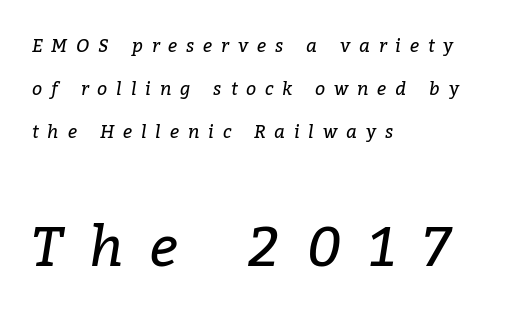
{"serif": "yes", "italic": "yes", "lean": "right", "slant_degrees": 9, "bold": "no", "weight": "regular", "width": "normal", "stroke_contrast": "low", "x_height": "medium", "monospaced": "no", "underline": "no", "align": "left", "line_spacing": "loose", "line_spacing_ratio": 2.4, "letter_spacing": "wide", "letter_spacing_em": 0.49, "larger_block": "second", "size_ratio": 3.06, "glyph_px": 55}
